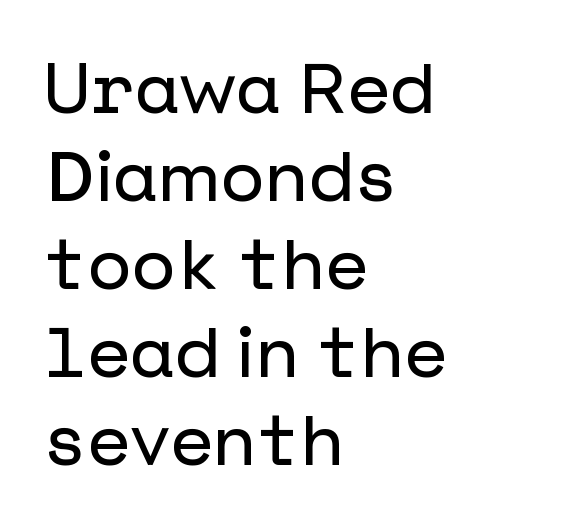
{"serif": "no", "italic": "no", "width": "normal", "stroke_contrast": "low", "x_height": "medium", "underline": "no", "align": "left", "line_spacing_ratio": 1.24, "letter_spacing": "normal", "letter_spacing_em": 0.0, "glyph_px": 71}
